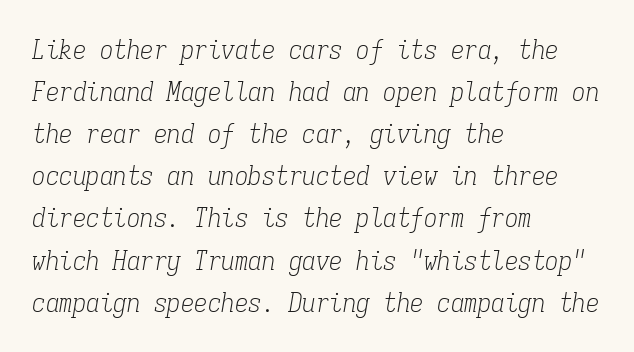
The image shows 27 px text type, italic (leaning right); set left-aligned, normal line spacing (1.56x), normal letter spacing, not underlined.
